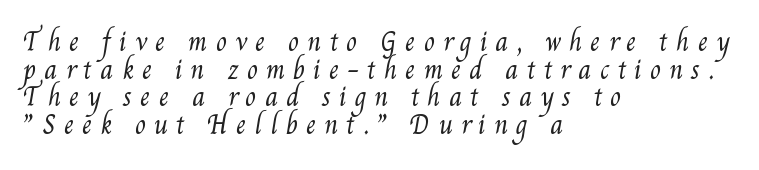
{"bold": "no", "underline": "no", "align": "left", "line_spacing": "tight", "line_spacing_ratio": 1.11, "letter_spacing": "wide", "letter_spacing_em": 0.32, "glyph_px": 25}
